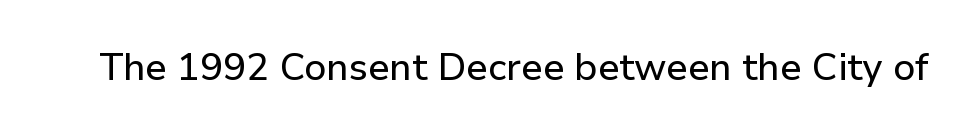
The image shows 38 px sans-serif type, upright; set normal letter spacing, not underlined; low stroke contrast and a medium x-height.
